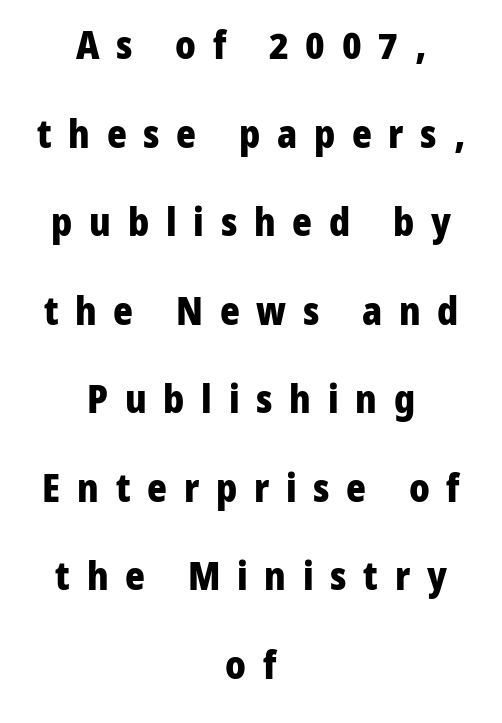
{"serif": "no", "italic": "no", "bold": "yes", "weight": "heavy", "width": "normal", "stroke_contrast": "low", "x_height": "medium", "monospaced": "no", "underline": "no", "align": "center", "line_spacing": "loose", "line_spacing_ratio": 2.33, "letter_spacing": "wide", "letter_spacing_em": 0.44, "glyph_px": 38}
